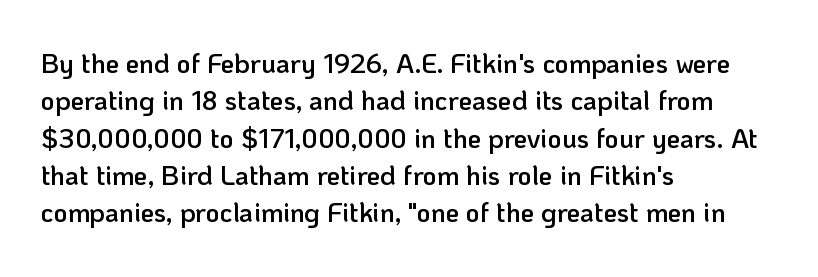
The image shows 27 px text type, upright; set left-aligned, normal line spacing (1.38x), normal letter spacing, not underlined.
